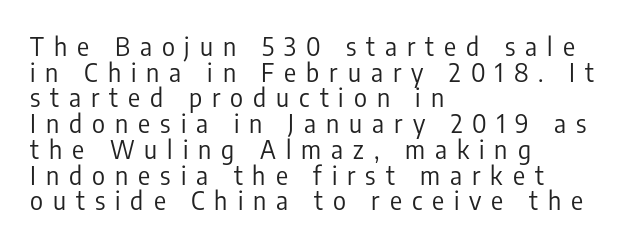
{"italic": "no", "bold": "no", "underline": "no", "align": "left", "line_spacing": "tight", "line_spacing_ratio": 1.03, "letter_spacing": "wide", "letter_spacing_em": 0.4, "glyph_px": 25}
